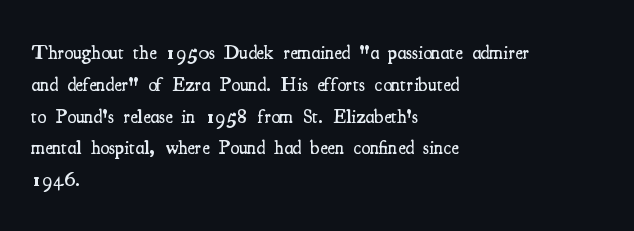
The image shows 20 px text type, upright; set left-aligned, normal line spacing (1.59x), normal letter spacing, not underlined.
